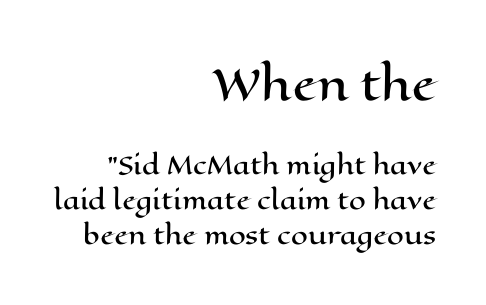
Q: Is the text italic (slanted)? A: No, it is upright.
Q: Is the text underlined? A: No.
Q: How is the paragraph aligned? A: Right-aligned.
Q: Is the spacing between letters normal or unusually wide? A: Normal.
Q: Is the spacing between lines tight, normal or loose? A: Normal.
Q: Which block of text is set in a larger size, the first (top) or the second (bottom)? A: The first (top) one.
Q: Width (condensed, normal, or wide)? A: Wide.
Q: Stroke contrast? A: High.
Q: x-height? A: Medium.
Q: Monospaced? A: No.
